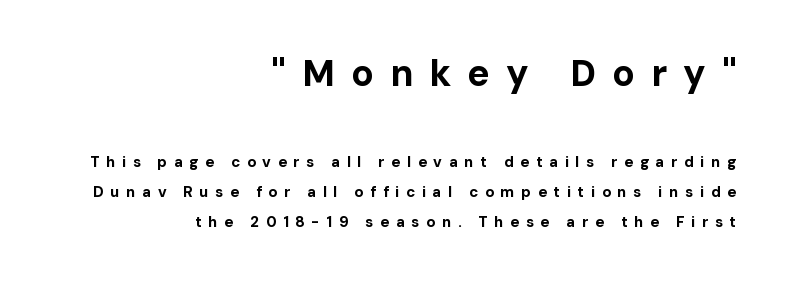
Proportional: the letters do not fall into vertical columns. Does the bottom block carry the larger type? No, the top block does. The rendering inserts visible extra space after every character. Thick stems and heavy bowls — unmistakably bold. The characters display no serif detailing; their extremities are plain. Leftover space on each line is placed entirely before the opening word.
